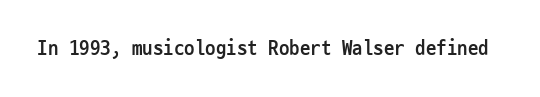
The image shows 21 px bold type, upright; set normal letter spacing, not underlined.
